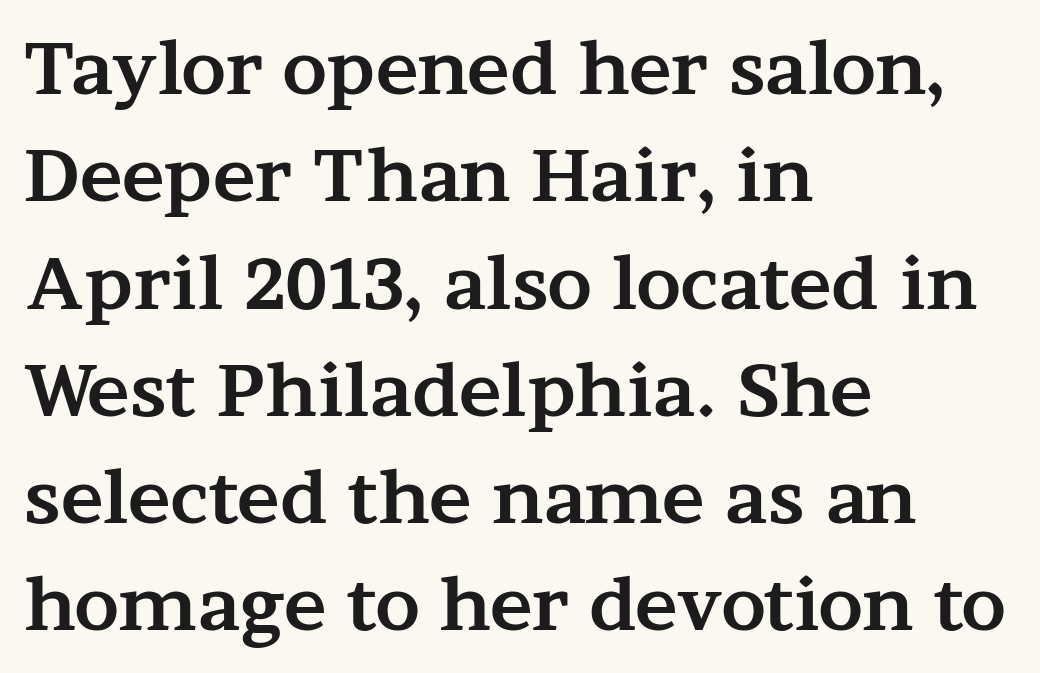
Proportional: the letters do not fall into vertical columns. The space beneath each line is pristine and unruled. The letters carry serifs — small finishing strokes at the ends of their stems. Glyph-to-glyph distance matches everyday printed text.
